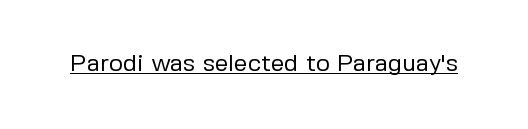
Underlined type. When letters stand straight like this, we call the style roman or upright. The line texture is even and compact thanks to regular tracking. The strokes carry an ordinary text weight at most.
